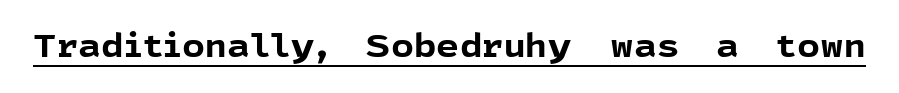
Q: Is the text bold? A: Yes.
Q: Is the text italic (slanted)? A: No, it is upright.
Q: Is the typeface a serif or a sans-serif typeface? A: Sans-serif.
Q: Is the text underlined? A: Yes.
Q: Is the spacing between letters normal or unusually wide? A: Normal.
Q: Width (condensed, normal, or wide)? A: Normal.
Q: x-height? A: Medium.
Q: Monospaced? A: No.
